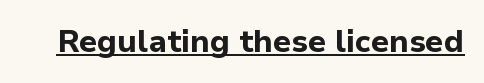
{"serif": "no", "italic": "no", "bold": "yes", "weight": "bold", "width": "normal", "stroke_contrast": "low", "x_height": "medium", "monospaced": "no", "underline": "yes", "letter_spacing": "normal", "letter_spacing_em": 0.0, "glyph_px": 31}
